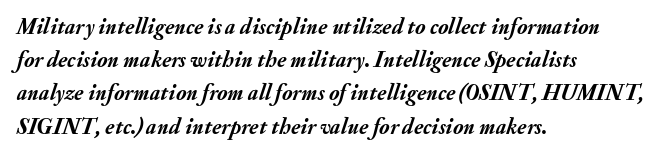
The image shows 22 px bold type, italic (leaning right); set left-aligned, normal line spacing (1.51x), normal letter spacing, not underlined.
